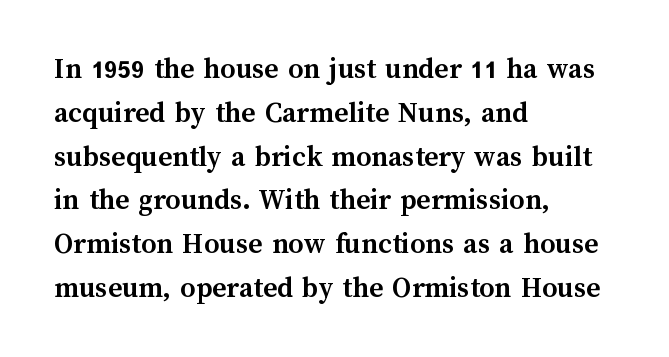
Each line starts at the same left margin while the right side varies. This is the regular roman posture of the typeface. Any mark beneath the type? The region is blank. Short note: letters normally spaced. The face used here is proportionally spaced, like ordinary book or web type. The rendering uses a moderate line-height, typical for paragraphs.
